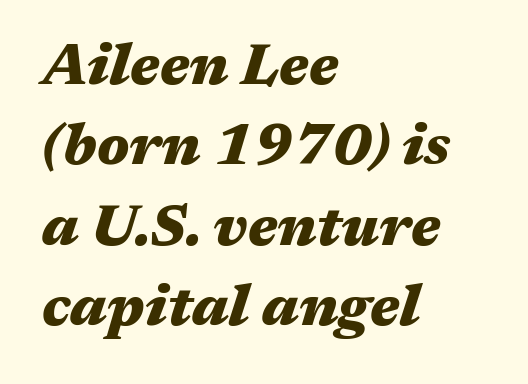
Q: Is the text bold? A: Yes.
Q: Is the text italic (slanted)? A: Yes, it leans right by about 17 degrees.
Q: Is the text underlined? A: No.
Q: How is the paragraph aligned? A: Left-aligned.
Q: Is the spacing between letters normal or unusually wide? A: Normal.
Q: Is the spacing between lines tight, normal or loose? A: Normal.
Q: Width (condensed, normal, or wide)? A: Wide.
Q: Stroke contrast? A: Medium.
Q: x-height? A: Medium.
Q: Monospaced? A: No.
